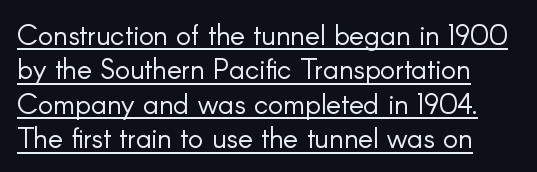
{"serif": "no", "italic": "no", "bold": "no", "weight": "light", "width": "normal", "stroke_contrast": "low", "x_height": "small", "monospaced": "no", "underline": "yes", "line_spacing_ratio": 1.23, "letter_spacing": "normal", "letter_spacing_em": 0.0, "glyph_px": 28}
